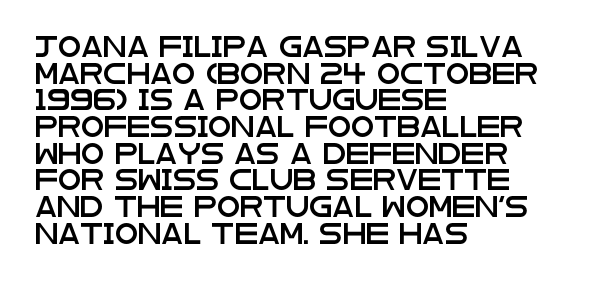
{"italic": "no", "underline": "no", "align": "left", "line_spacing": "normal", "line_spacing_ratio": 1.27, "letter_spacing": "normal", "letter_spacing_em": 0.0, "glyph_px": 21}
